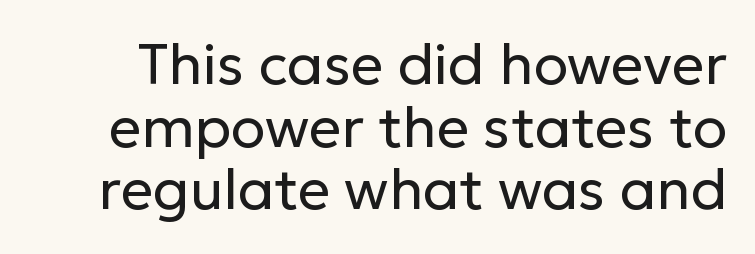
Tall strokes in this sample are plumb rather than angled. The rendering keeps characters at their native spacing. Baseline-to-baseline distance is barely more than the letter height. Classification — sans serif.
